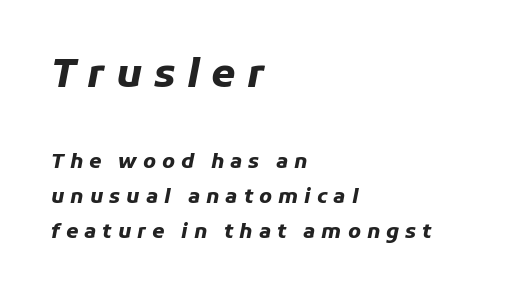
The image shows 39 px heavy type, italic (leaning right); set left-aligned, line spacing 1.74x, unusually wide letter spacing (+0.3 em), not underlined; the first (top) block is 1.95x larger; low stroke contrast and a medium x-height.
